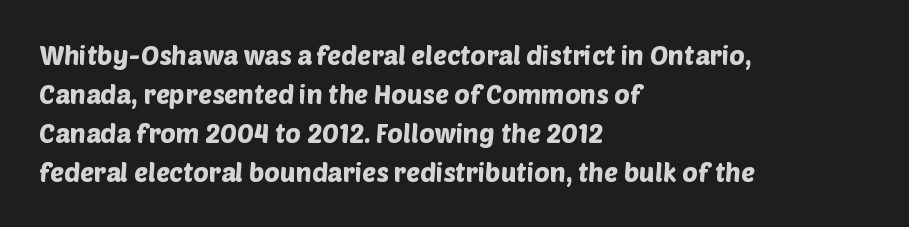
{"underline": "no", "align": "left", "line_spacing": "normal", "line_spacing_ratio": 1.5, "letter_spacing": "normal", "letter_spacing_em": 0.0, "glyph_px": 26}
